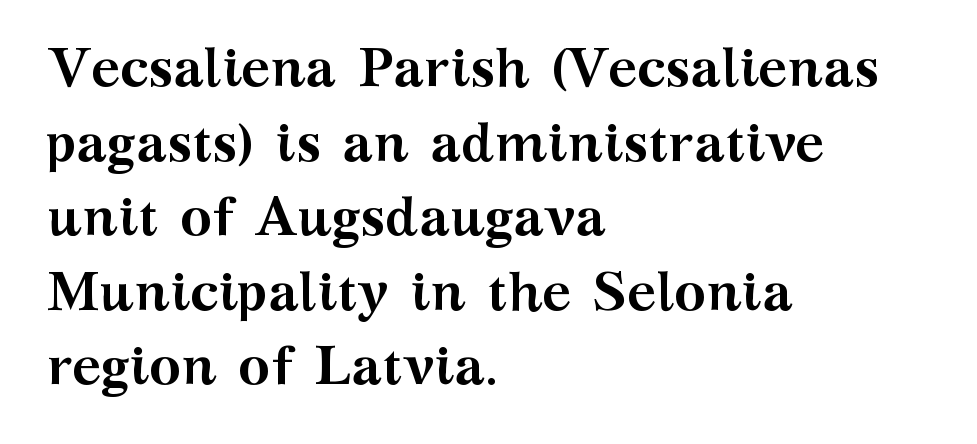
{"serif": "yes", "italic": "no", "bold": "yes", "weight": "semibold", "width": "wide", "stroke_contrast": "medium", "x_height": "medium", "monospaced": "no", "underline": "no", "align": "left", "line_spacing": "normal", "line_spacing_ratio": 1.38, "letter_spacing": "normal", "letter_spacing_em": 0.0, "glyph_px": 54}
